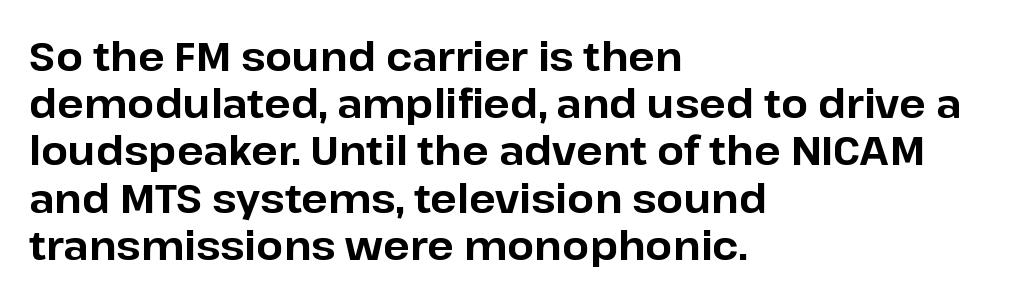
Q: Is the text bold? A: Yes.
Q: Is the text italic (slanted)? A: No, it is upright.
Q: Is the typeface a serif or a sans-serif typeface? A: Sans-serif.
Q: Is the text underlined? A: No.
Q: How is the paragraph aligned? A: Left-aligned.
Q: Is the spacing between letters normal or unusually wide? A: Normal.
Q: Width (condensed, normal, or wide)? A: Normal.
Q: Stroke contrast? A: Low.
Q: x-height? A: Medium.
Q: Monospaced? A: No.
